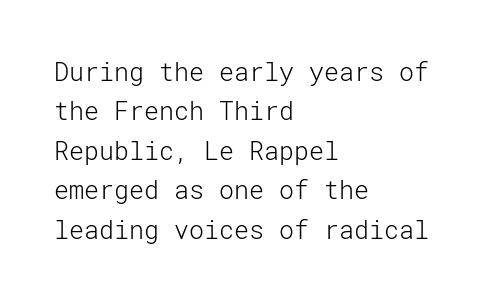
Q: Is the text bold? A: No.
Q: Is the text italic (slanted)? A: No, it is upright.
Q: Is the text underlined? A: No.
Q: How is the paragraph aligned? A: Left-aligned.
Q: Is the spacing between letters normal or unusually wide? A: Normal.
Q: Is the spacing between lines tight, normal or loose? A: Normal.
